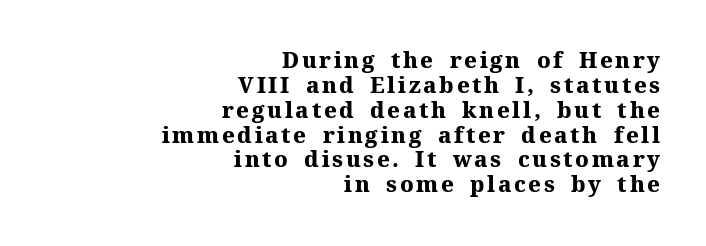
{"italic": "no", "bold": "yes", "underline": "no", "align": "right", "line_spacing": "tight", "line_spacing_ratio": 1.13, "glyph_px": 22}
